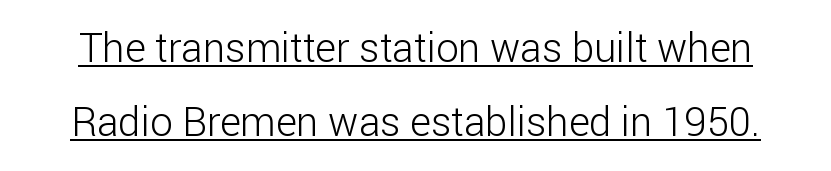
Stem width sits at or under what a default text font uses. The passage shown is underscored from start to finish. Posture: straight, roman, zero tilt. Spacing verdict: proportional, widths tailored to each character. Letterform terminals end flat and unadorned throughout the passage.
